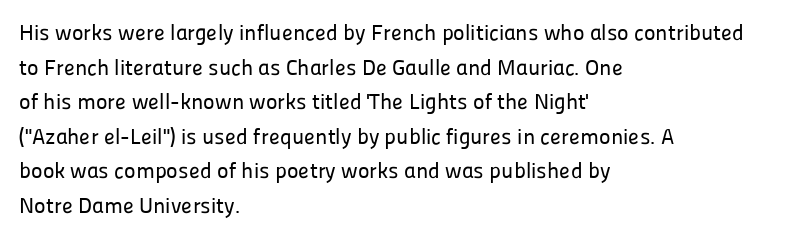
Q: Is the text italic (slanted)? A: No, it is upright.
Q: Is the text underlined? A: No.
Q: How is the paragraph aligned? A: Left-aligned.
Q: Is the spacing between letters normal or unusually wide? A: Normal.
Q: Is the spacing between lines tight, normal or loose? A: Normal.
